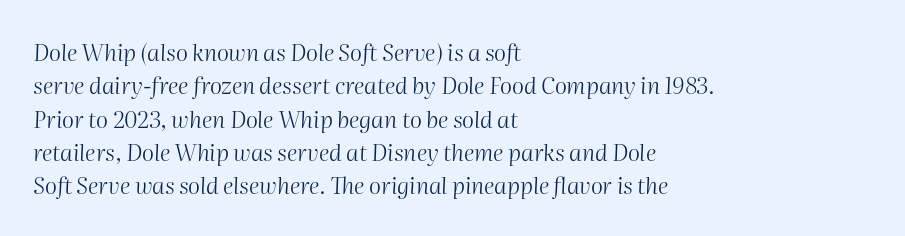
The image shows 23 px text type, italic (leaning right); set left-aligned, normal line spacing (1.45x), normal letter spacing, not underlined.
